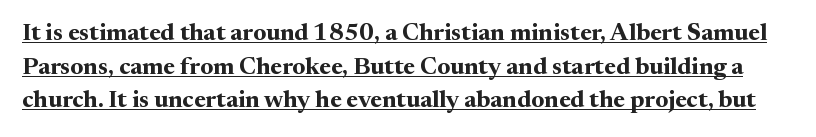
Q: Is the text bold? A: Yes.
Q: Is the text italic (slanted)? A: No, it is upright.
Q: Is the text underlined? A: Yes.
Q: Is the spacing between letters normal or unusually wide? A: Normal.
Q: Is the spacing between lines tight, normal or loose? A: Normal.
